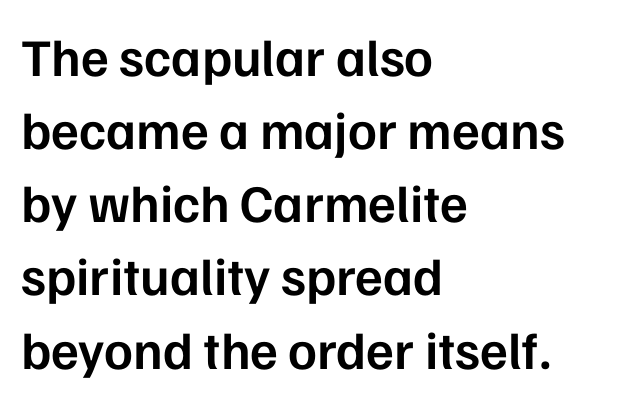
The image shows 53 px semibold sans-serif type, upright; set left-aligned, normal line spacing (1.38x), normal letter spacing, not underlined; low stroke contrast and a medium x-height.
